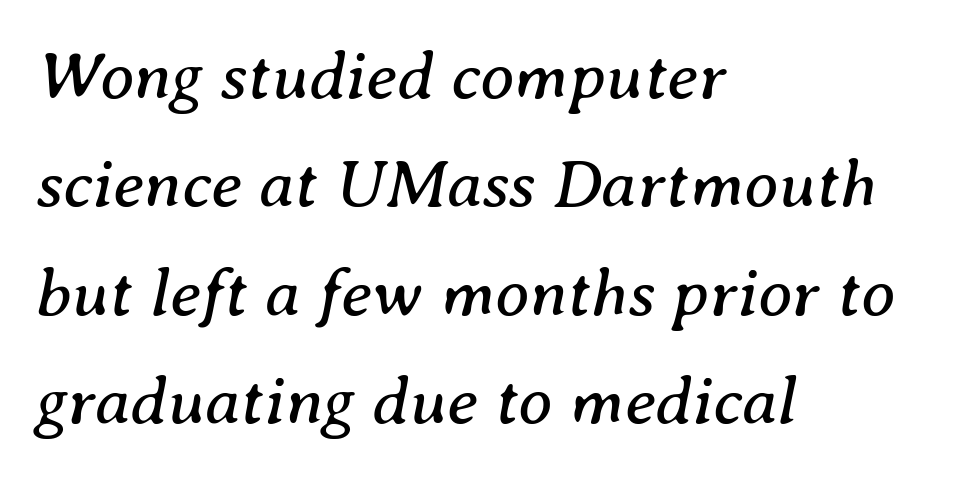
The designer left line spacing at the default. Quick note: underline off. These lines keep a tight, regular rhythm from letter to letter. Each letter's strokes conclude with small projecting serifs.
